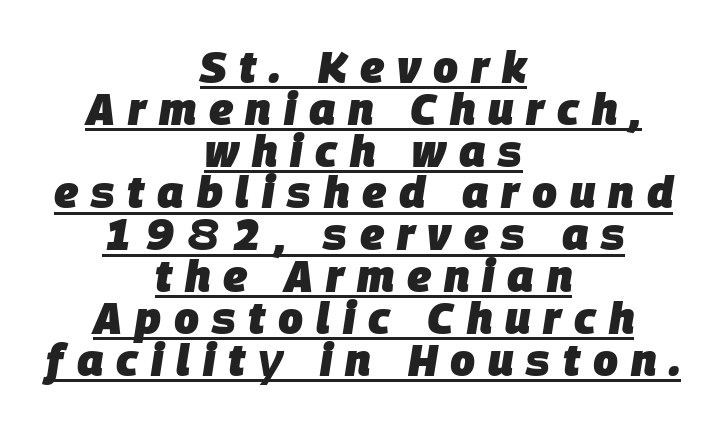
Notice how the stems are inclined rather than vertical — that's the hallmark of italics. The letters are spread apart with noticeably loose tracking. If you measured baseline to baseline, you'd find a short distance. The whitespace from short lines is split evenly between both sides. The rendering uses natural spacing where letterforms have individual widths. Like a heading marked for emphasis, these lines bear an underscore.
